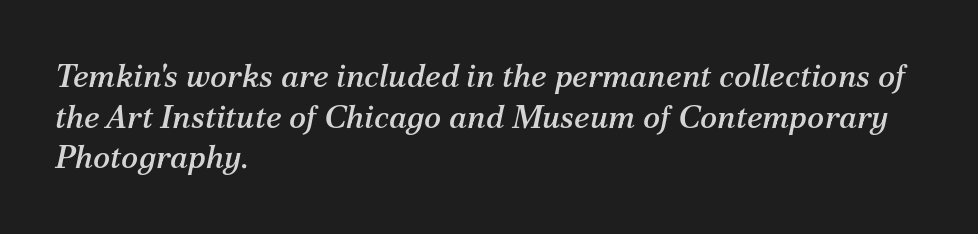
Q: Is the text italic (slanted)? A: Yes, it leans right by about 12 degrees.
Q: Is the typeface a serif or a sans-serif typeface? A: Serif.
Q: Is the text underlined? A: No.
Q: How is the paragraph aligned? A: Left-aligned.
Q: Is the spacing between letters normal or unusually wide? A: Normal.
Q: Is the spacing between lines tight, normal or loose? A: Normal.
Q: Width (condensed, normal, or wide)? A: Normal.
Q: Stroke contrast? A: Medium.
Q: x-height? A: Medium.
Q: Monospaced? A: No.
